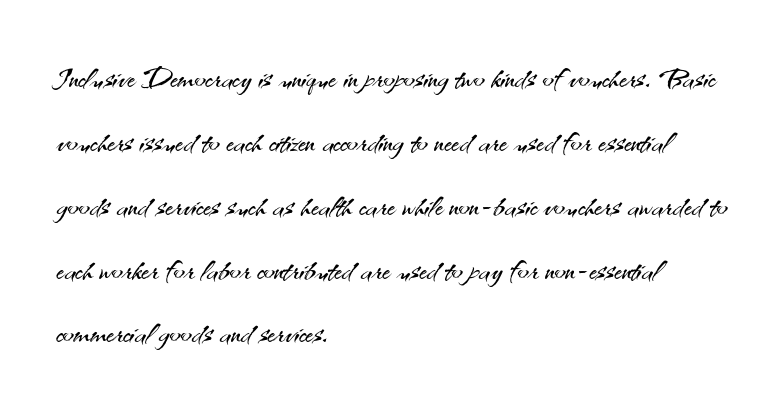
Q: Is the text bold? A: No.
Q: Is the text italic (slanted)? A: Yes.
Q: Is the typeface a serif or a sans-serif typeface? A: Sans-serif.
Q: Is the text underlined? A: No.
Q: How is the paragraph aligned? A: Left-aligned.
Q: Is the spacing between letters normal or unusually wide? A: Normal.
Q: Is the spacing between lines tight, normal or loose? A: Normal.
Q: Width (condensed, normal, or wide)? A: Normal.
Q: Stroke contrast? A: Medium.
Q: x-height? A: Small.
Q: Monospaced? A: No.
